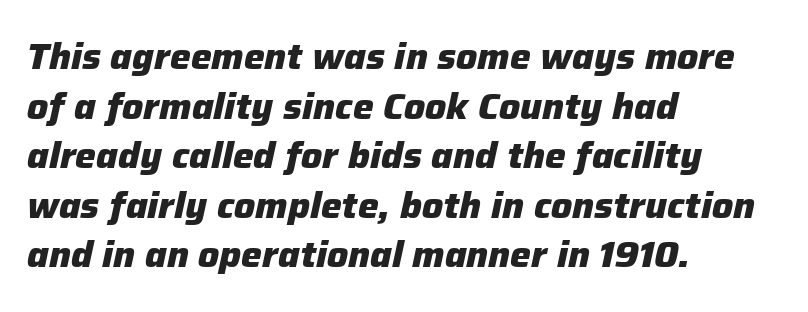
Q: Is the text bold? A: Yes.
Q: Is the text italic (slanted)? A: Yes, it leans right by about 12 degrees.
Q: Is the text underlined? A: No.
Q: How is the paragraph aligned? A: Left-aligned.
Q: Is the spacing between letters normal or unusually wide? A: Normal.
Q: Is the spacing between lines tight, normal or loose? A: Normal.
Q: Width (condensed, normal, or wide)? A: Normal.
Q: Stroke contrast? A: Low.
Q: x-height? A: Medium.
Q: Monospaced? A: No.
